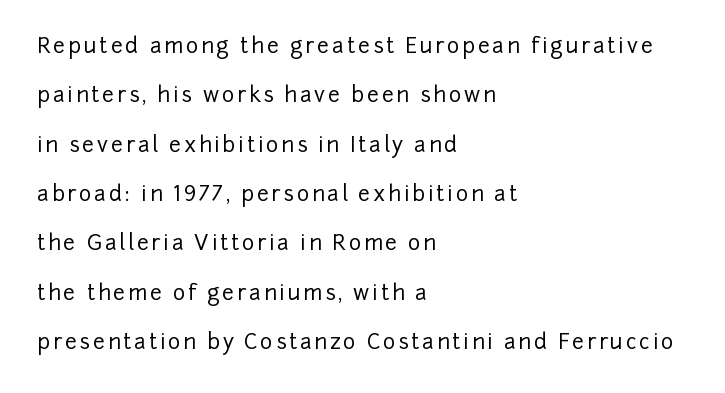
The image shows 21 px text type, upright; set left-aligned, loose line spacing (2.35x), not underlined.
